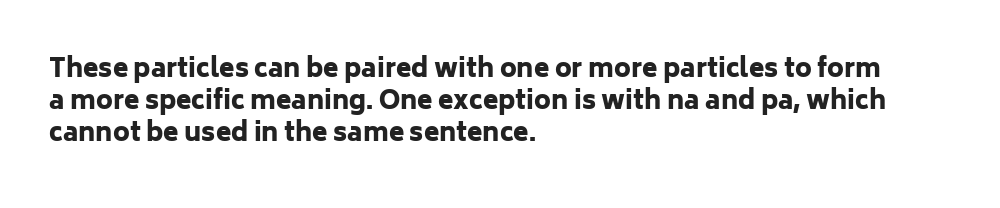
The image shows 25 px bold type, upright; set left-aligned, normal line spacing (1.29x), normal letter spacing, not underlined.
